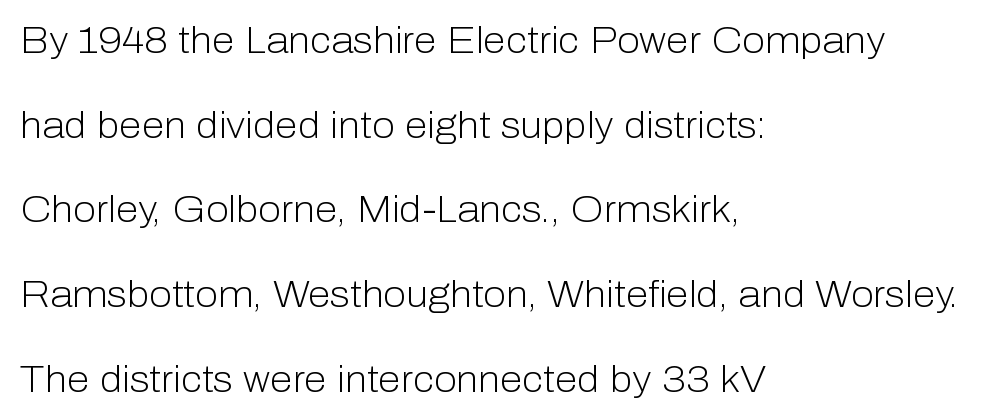
Q: Is the text bold? A: No.
Q: Is the text italic (slanted)? A: No, it is upright.
Q: Is the typeface a serif or a sans-serif typeface? A: Sans-serif.
Q: Is the text underlined? A: No.
Q: How is the paragraph aligned? A: Left-aligned.
Q: Is the spacing between letters normal or unusually wide? A: Normal.
Q: Is the spacing between lines tight, normal or loose? A: Loose.
Q: Width (condensed, normal, or wide)? A: Normal.
Q: Stroke contrast? A: Low.
Q: x-height? A: Medium.
Q: Monospaced? A: No.
